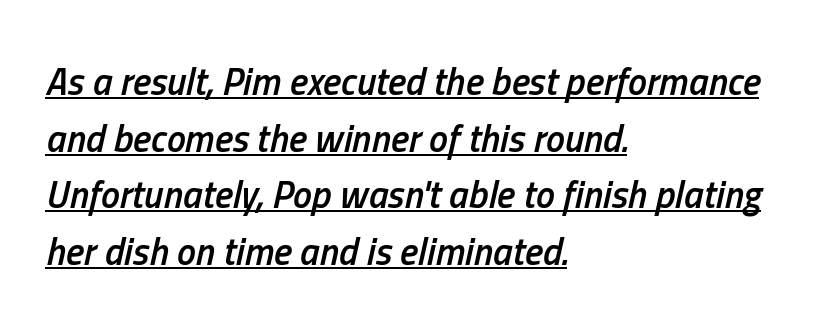
Does the leading feel generous? No, just average. Quick note: italic. Spacing between characters is what you'd get straight out of the box. Is the block centered? No — it sits flush against the left margin. A somewhat darkened texture: the type is semibold rather than bold. Is this a fixed-width face? No — the glyphs have proportional, varying widths.
